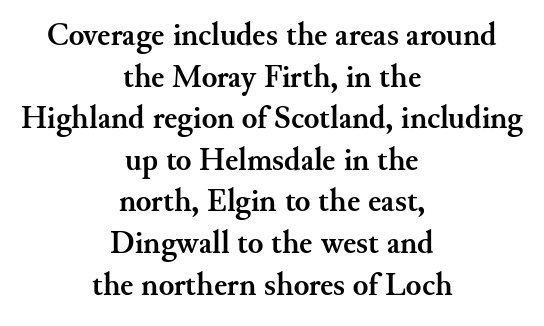
{"serif": "yes", "italic": "no", "bold": "yes", "weight": "semibold", "width": "normal", "stroke_contrast": "medium", "x_height": "small", "monospaced": "no", "underline": "no", "align": "center", "line_spacing": "normal", "line_spacing_ratio": 1.3, "letter_spacing": "normal", "letter_spacing_em": 0.0, "glyph_px": 32}
